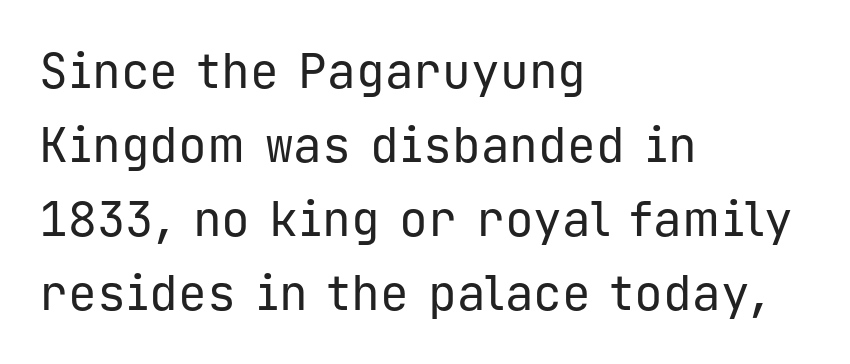
The image shows 48 px regular-weight sans-serif type, upright, monospaced; set left-aligned, normal line spacing (1.54x), normal letter spacing, not underlined; low stroke contrast and a medium x-height.
